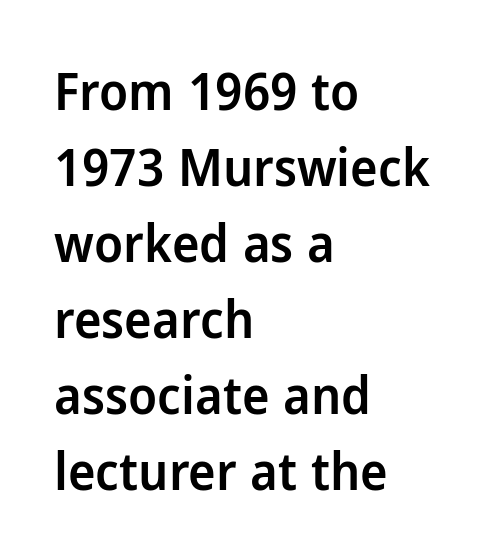
The image shows 52 px semibold sans-serif type, upright; set left-aligned, normal line spacing (1.46x), normal letter spacing, not underlined; low stroke contrast and a medium x-height.
